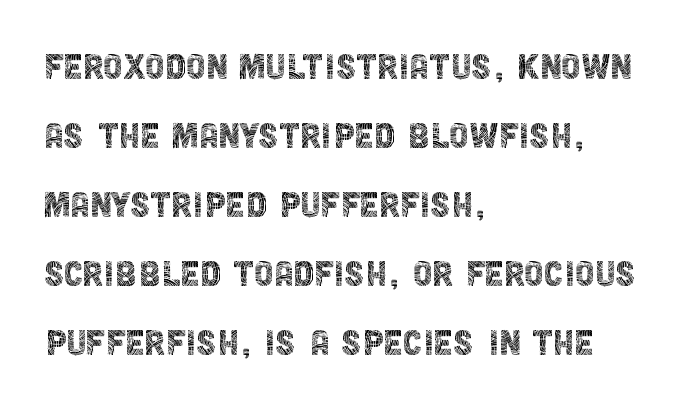
The image shows 44 px thin, condensed sans-serif type, upright; set left-aligned, normal line spacing (1.57x), normal letter spacing, not underlined; a large x-height.
